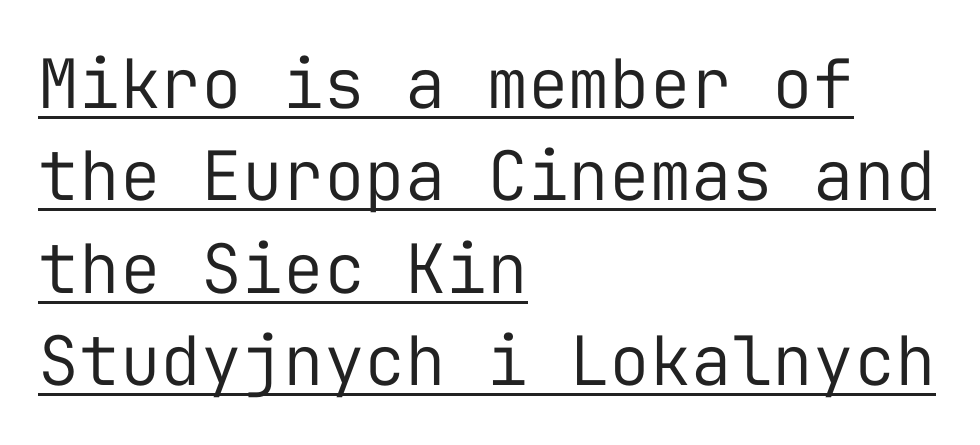
The image shows 68 px regular-weight sans-serif type, upright, monospaced; set left-aligned, normal line spacing (1.36x), normal letter spacing, underlined; low stroke contrast and a medium x-height.
